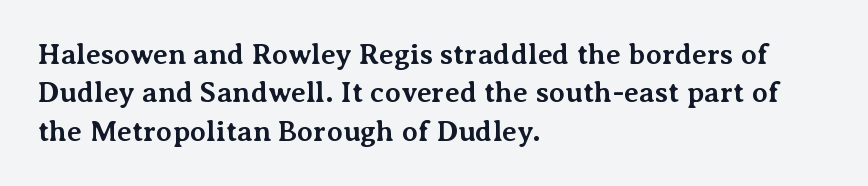
{"serif": "yes", "italic": "no", "bold": "yes", "weight": "bold", "width": "normal", "stroke_contrast": "medium", "x_height": "medium", "monospaced": "no", "underline": "no", "align": "left", "line_spacing": "normal", "line_spacing_ratio": 1.32, "letter_spacing": "normal", "letter_spacing_em": 0.0, "glyph_px": 29}
